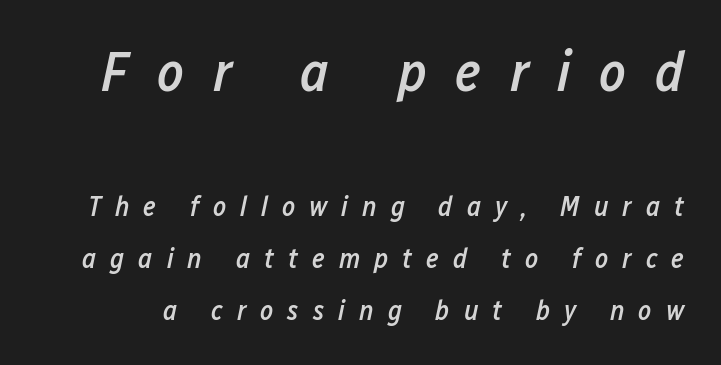
The image shows 57 px semibold, condensed type, italic (leaning right); set line spacing 1.86x, unusually wide letter spacing (+0.5 em), not underlined; the first (top) block is 2.04x larger; low stroke contrast and a medium x-height.
